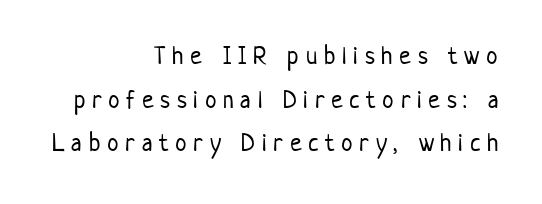
Q: Is the text bold? A: No.
Q: Is the text italic (slanted)? A: No, it is upright.
Q: Is the text underlined? A: No.
Q: How is the paragraph aligned? A: Right-aligned.
Q: Is the spacing between letters normal or unusually wide? A: Unusually wide.
Q: Is the spacing between lines tight, normal or loose? A: Normal.
